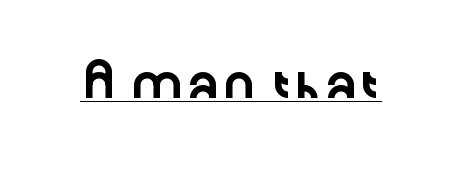
The image shows 31 px wide sans-serif type, upright; set normal letter spacing, underlined; low stroke contrast and a medium x-height.
